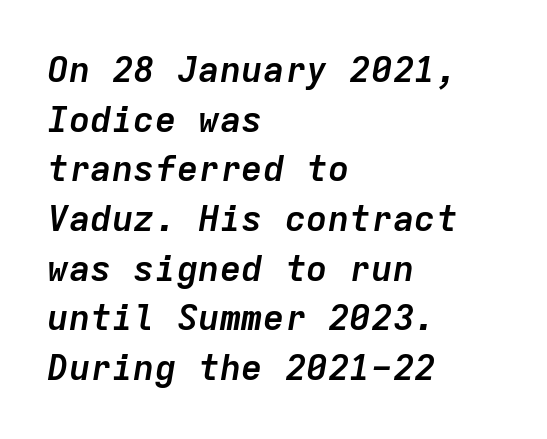
The space beneath each line is pristine and unruled. The face used here has the dense, thick strokes of a bold. A student would call this left alignment; a typographer would say flush left, rag right. Designer's note — italics engaged. Short note: letters normally spaced.
